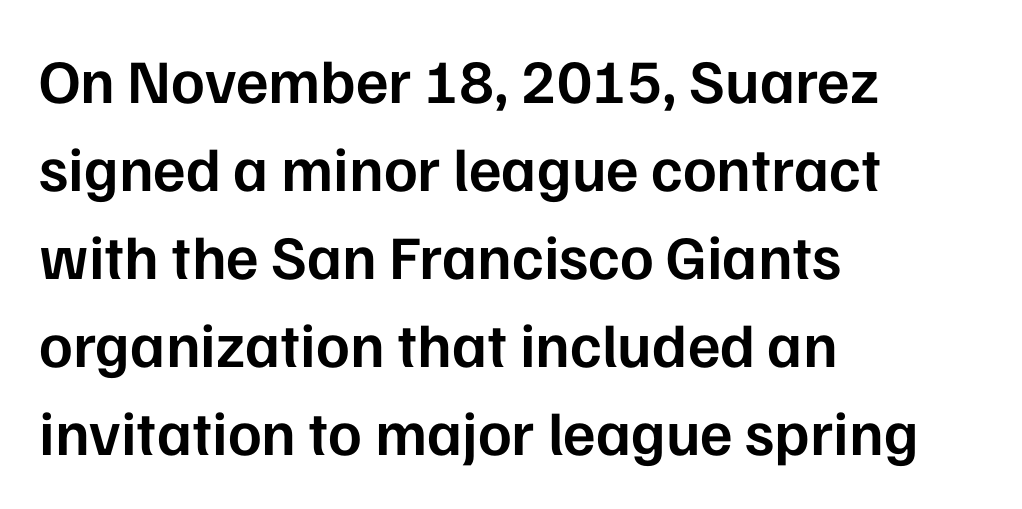
Q: Is the text bold? A: Semi-bold.
Q: Is the text italic (slanted)? A: No, it is upright.
Q: Is the typeface a serif or a sans-serif typeface? A: Sans-serif.
Q: Is the text underlined? A: No.
Q: How is the paragraph aligned? A: Left-aligned.
Q: Is the spacing between letters normal or unusually wide? A: Normal.
Q: Is the spacing between lines tight, normal or loose? A: Normal.
Q: Width (condensed, normal, or wide)? A: Normal.
Q: Stroke contrast? A: Low.
Q: x-height? A: Medium.
Q: Monospaced? A: No.
